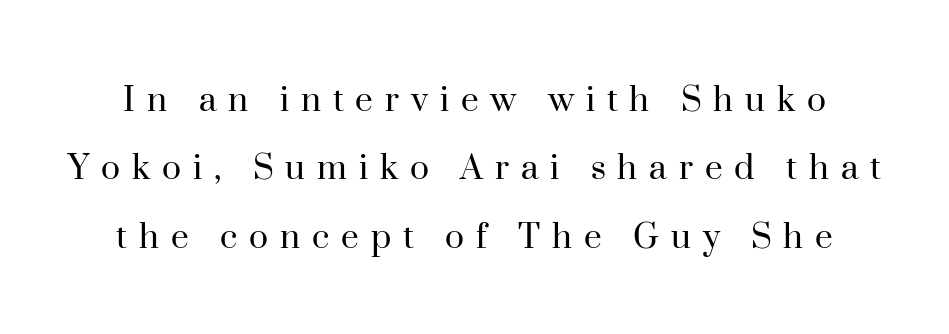
{"serif": "yes", "italic": "no", "bold": "no", "weight": "regular", "width": "normal", "stroke_contrast": "high", "x_height": "small", "monospaced": "no", "underline": "no", "line_spacing_ratio": 1.71, "letter_spacing": "wide", "letter_spacing_em": 0.3, "glyph_px": 40}
